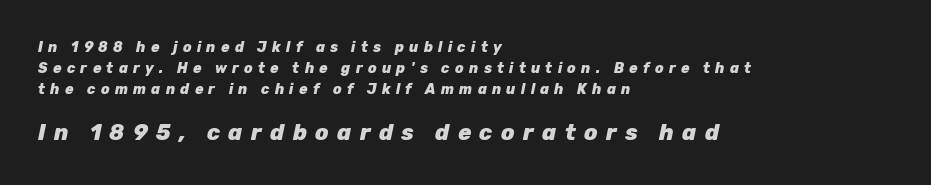
Q: Is the text bold? A: Yes.
Q: Is the text italic (slanted)? A: Yes, it leans right by about 12 degrees.
Q: Is the text underlined? A: No.
Q: How is the paragraph aligned? A: Left-aligned.
Q: Is the spacing between letters normal or unusually wide? A: Unusually wide.
Q: Is the spacing between lines tight, normal or loose? A: Normal.
Q: Which block of text is set in a larger size, the first (top) or the second (bottom)? A: The second (bottom) one.
